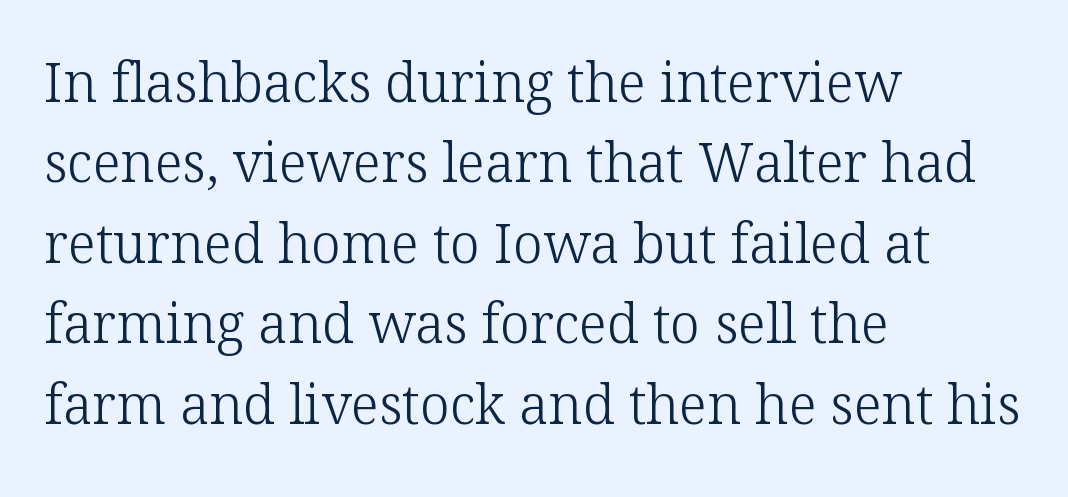
The designer left line spacing at the default. What stands out about the letter spacing? Nothing — it is the standard amount. Glance below the letters and you will spot only blank space. Spacing verdict: proportional, widths tailored to each character. Every character sits straight up, as roman type does. These lines are composed in type with serifs.
